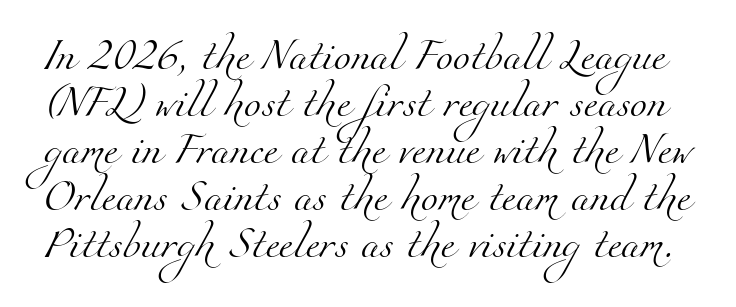
Q: Is the text bold? A: No.
Q: Is the typeface a serif or a sans-serif typeface? A: Serif.
Q: Is the text underlined? A: No.
Q: Is the spacing between letters normal or unusually wide? A: Normal.
Q: Is the spacing between lines tight, normal or loose? A: Normal.
Q: Width (condensed, normal, or wide)? A: Normal.
Q: Stroke contrast? A: Medium.
Q: x-height? A: Small.
Q: Monospaced? A: No.
